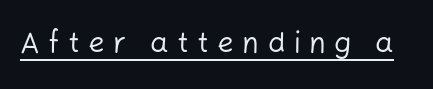
The image shows 29 px regular-weight sans-serif type, upright; set unusually wide letter spacing (+0.29 em), underlined; low stroke contrast and a medium x-height.
